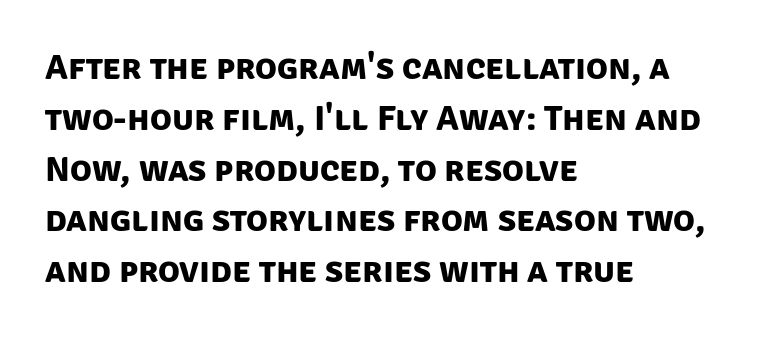
{"serif": "no", "bold": "yes", "weight": "bold", "width": "normal", "stroke_contrast": "low", "x_height": "large", "monospaced": "no", "underline": "no", "align": "left", "line_spacing": "normal", "line_spacing_ratio": 1.41, "letter_spacing": "normal", "letter_spacing_em": 0.0, "glyph_px": 36}
